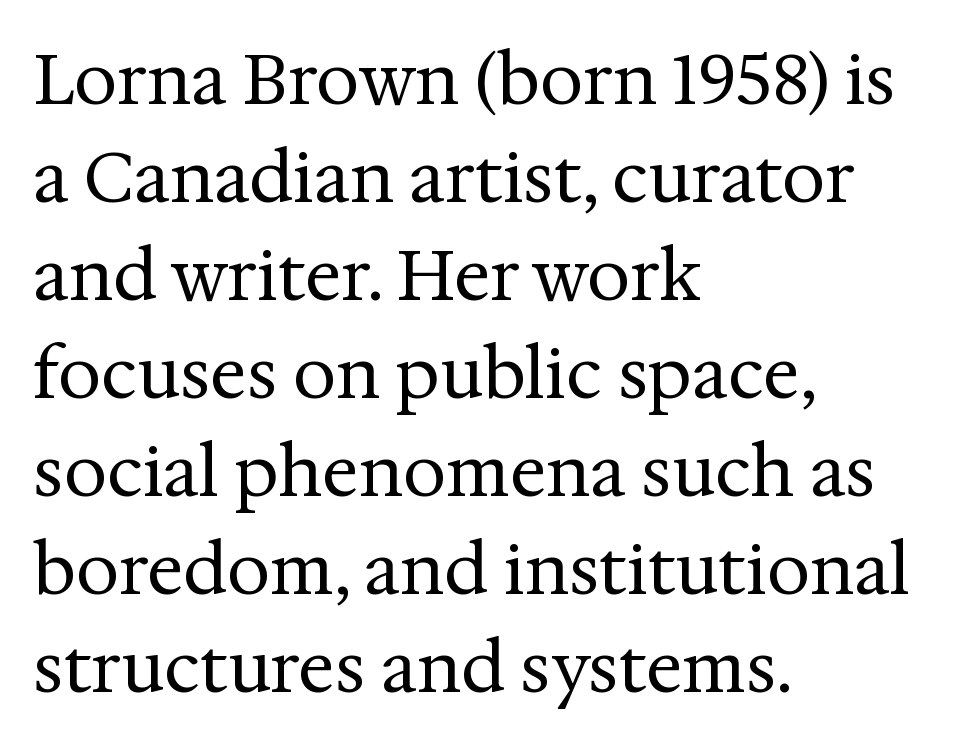
The lines are quadded left. Nope, not italic — everything's standing straight. A typesetter would call this leading conventional body-copy spacing. Character widths vary here, with narrow letters taking less room than wide ones. This is serif lettering, the kind often seen in printed books.
